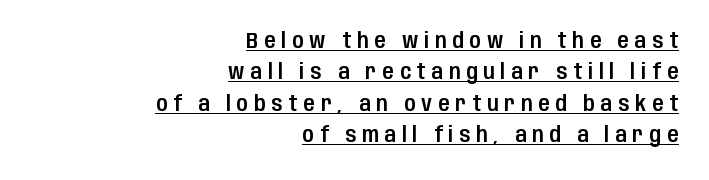
The type is letterspaced generously, with wide tracking. The space between consecutive lines is moderate. Does the lettering tilt? It doesn't — this is upright. The passage shown is underscored from start to finish. The compositor pushed each line to the right boundary.
